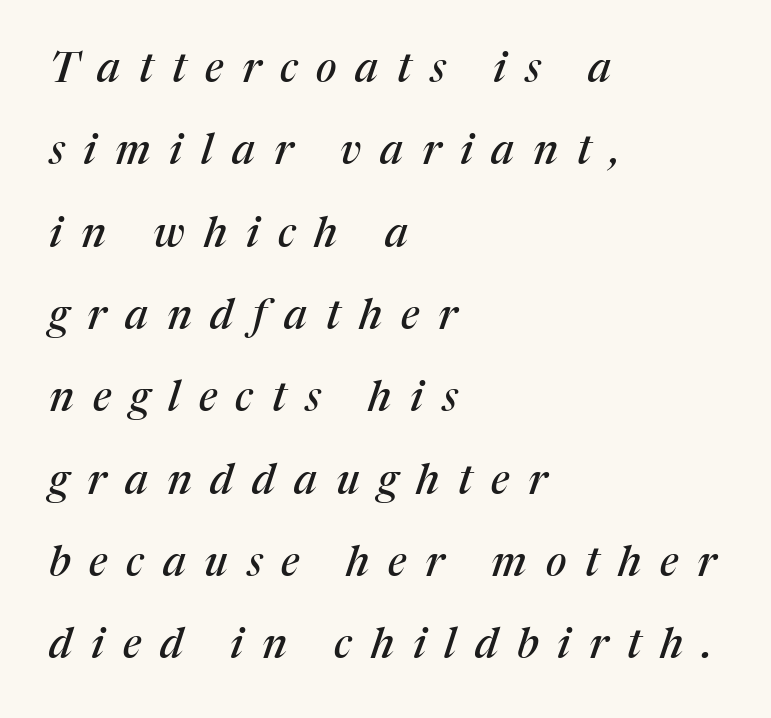
Nobody drew a line under any word here. Short note: letters widely spaced. Vertical spacing — loose. A typesetter would mark this as italic. Looks like regular typesetting: each glyph gets only the width it needs.
